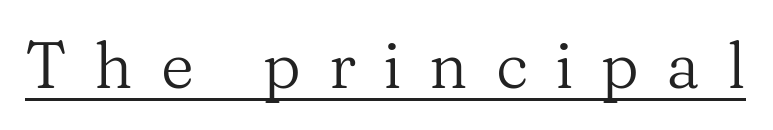
{"serif": "yes", "italic": "no", "bold": "no", "weight": "regular", "width": "normal", "stroke_contrast": "medium", "x_height": "medium", "monospaced": "no", "underline": "yes", "letter_spacing": "wide", "letter_spacing_em": 0.43, "glyph_px": 64}
